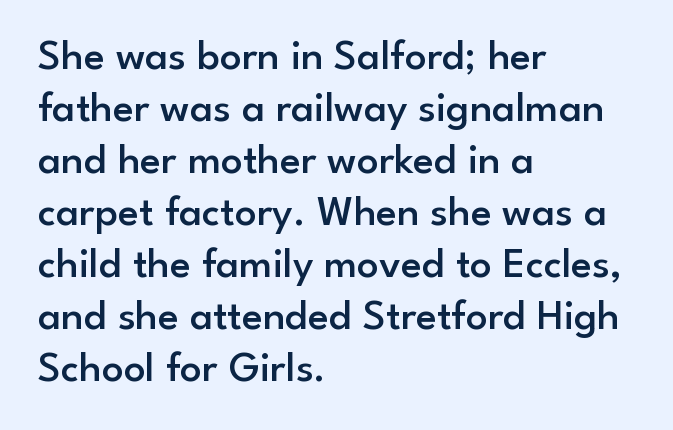
{"serif": "no", "italic": "no", "bold": "semi", "weight": "semibold", "width": "normal", "stroke_contrast": "low", "x_height": "small", "monospaced": "no", "underline": "no", "align": "left", "line_spacing_ratio": 1.21, "letter_spacing": "normal", "letter_spacing_em": 0.0, "glyph_px": 43}
